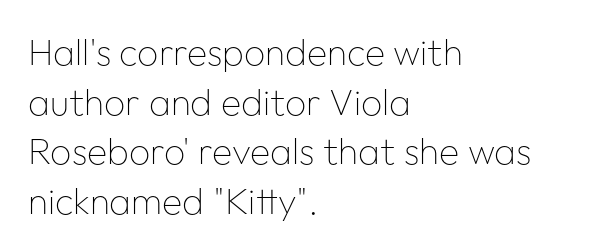
Q: Is the text bold? A: No.
Q: Is the text italic (slanted)? A: No, it is upright.
Q: Is the typeface a serif or a sans-serif typeface? A: Sans-serif.
Q: Is the text underlined? A: No.
Q: How is the paragraph aligned? A: Left-aligned.
Q: Is the spacing between letters normal or unusually wide? A: Normal.
Q: Is the spacing between lines tight, normal or loose? A: Normal.
Q: Width (condensed, normal, or wide)? A: Normal.
Q: Stroke contrast? A: Low.
Q: x-height? A: Medium.
Q: Monospaced? A: No.
